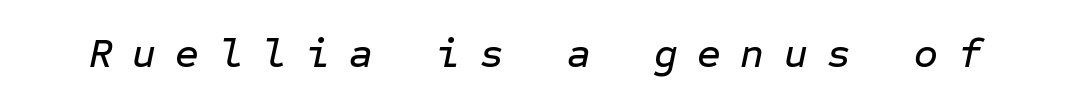
Underline: absent. Is this a fixed-width face? Yes — each glyph sits in an identical cell. Tall strokes in this sample are angled rather than plumb. Look at the tracking — it's clearly loosened, letters drifting apart.
